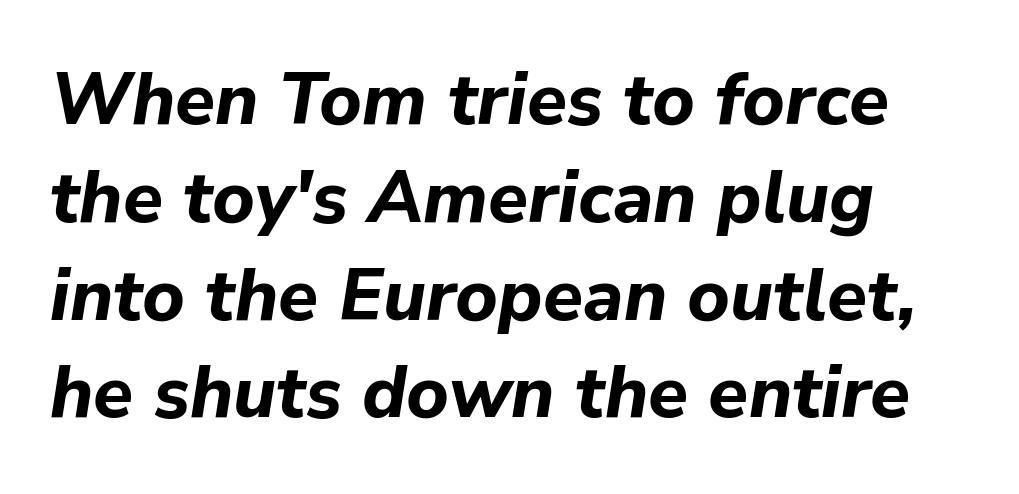
Q: Is the text bold? A: Yes.
Q: Is the text italic (slanted)? A: Yes, it leans right by about 9 degrees.
Q: Is the text underlined? A: No.
Q: How is the paragraph aligned? A: Left-aligned.
Q: Is the spacing between letters normal or unusually wide? A: Normal.
Q: Is the spacing between lines tight, normal or loose? A: Normal.
Q: Width (condensed, normal, or wide)? A: Normal.
Q: Stroke contrast? A: Low.
Q: x-height? A: Medium.
Q: Monospaced? A: No.
